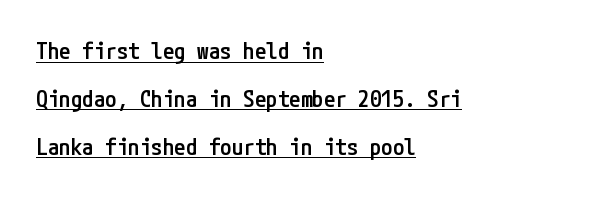
The image shows 23 px text type, upright; set left-aligned, loose line spacing (2.08x), normal letter spacing, underlined.
